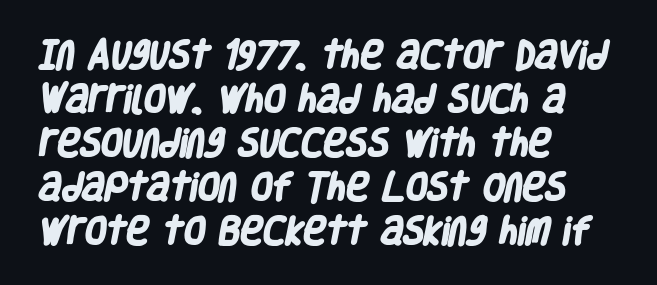
The image shows 31 px heavy, condensed sans-serif type; set left-aligned, normal line spacing (1.42x), normal letter spacing, not underlined; low stroke contrast and a large x-height.
